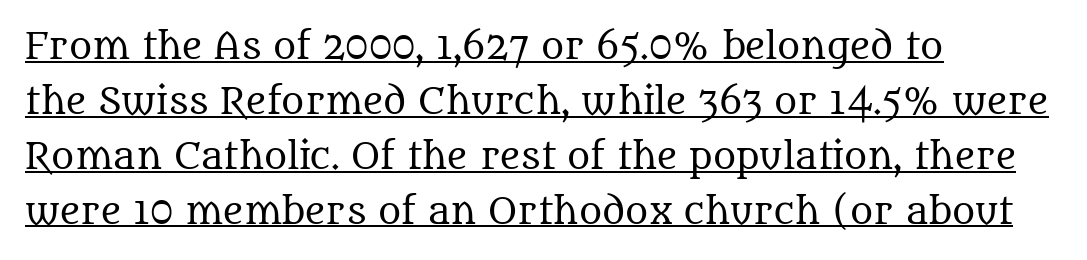
Note the varied advance widths — an 'i' is clearly narrower than an 'm'. Line starts are locked; line ends wander. The typeface chosen for these lines features serifs. The horizontal fit of the characters is conventional and even. Compared with typical paragraphs, the rows here are spaced about the same. On a weight scale, this lands at 450 or below.
